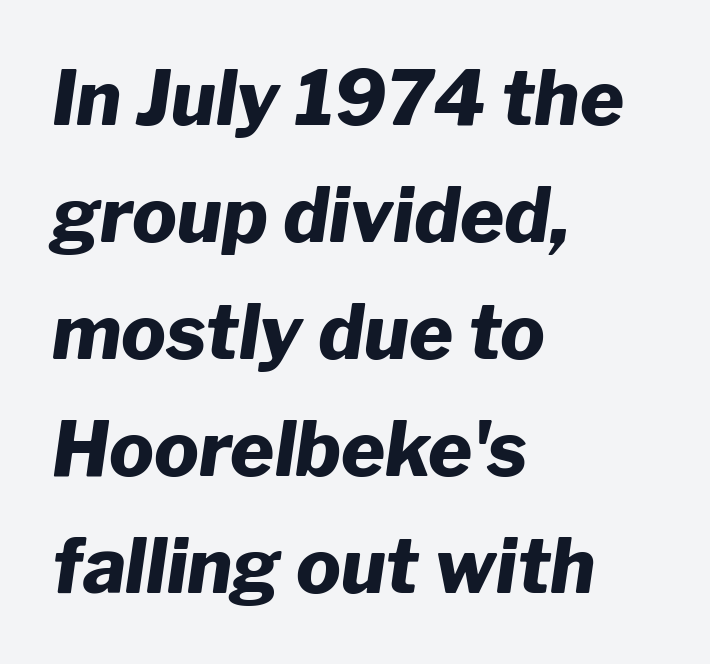
The image shows 75 px heavy type, italic (leaning right); set left-aligned, normal line spacing (1.56x), normal letter spacing, not underlined; low stroke contrast and a medium x-height.
